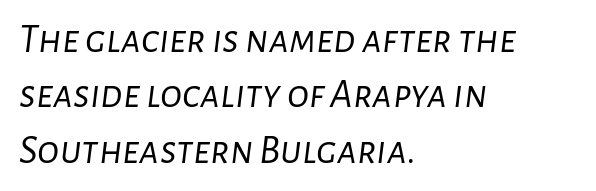
{"italic": "yes", "lean": "right", "slant_degrees": 7, "bold": "no", "weight": "light", "width": "normal", "stroke_contrast": "low", "x_height": "medium", "monospaced": "no", "underline": "no", "align": "left", "line_spacing": "normal", "line_spacing_ratio": 1.35, "letter_spacing": "normal", "letter_spacing_em": 0.0, "glyph_px": 41}
